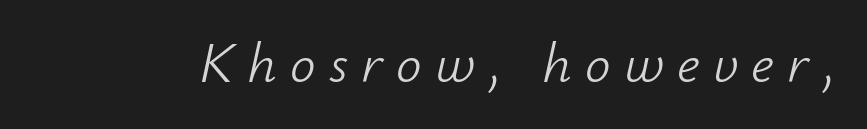
You could not count columns in this text — the font is proportionally spaced. The letters are spread apart with noticeably loose tracking. No letter is thick-stroked: the sample isn't bold. The glyphs are unaccompanied by any horizontal stroke below them. Slant detected: the letters are inclined.
